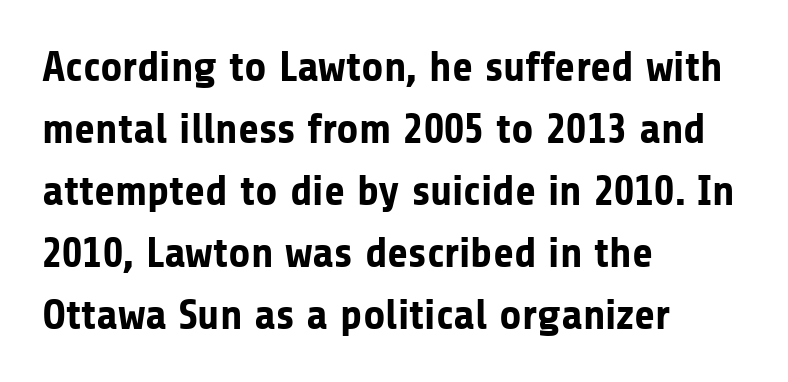
A classic flush-left, rag-right setting is used for this passage. Quick note: underline off. These lines are rendered in a variable-pitch font. Thick stems and heavy bowls — unmistakably bold. Rows of type keep a routine distance in the vertical direction.
